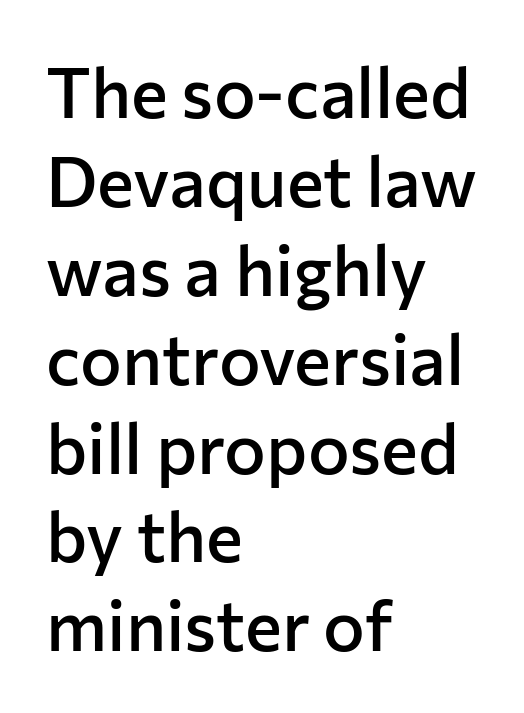
Q: Is the text bold? A: Semi-bold.
Q: Is the text italic (slanted)? A: No, it is upright.
Q: Is the typeface a serif or a sans-serif typeface? A: Sans-serif.
Q: Is the text underlined? A: No.
Q: How is the paragraph aligned? A: Left-aligned.
Q: Is the spacing between letters normal or unusually wide? A: Normal.
Q: Is the spacing between lines tight, normal or loose? A: Normal.
Q: Width (condensed, normal, or wide)? A: Normal.
Q: Stroke contrast? A: Low.
Q: x-height? A: Medium.
Q: Monospaced? A: No.
